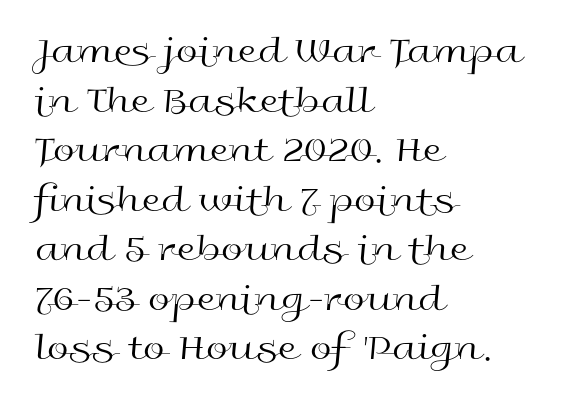
The image shows 39 px regular-weight, wide sans-serif type, upright; set left-aligned, normal line spacing (1.27x), normal letter spacing, not underlined; a medium x-height.
